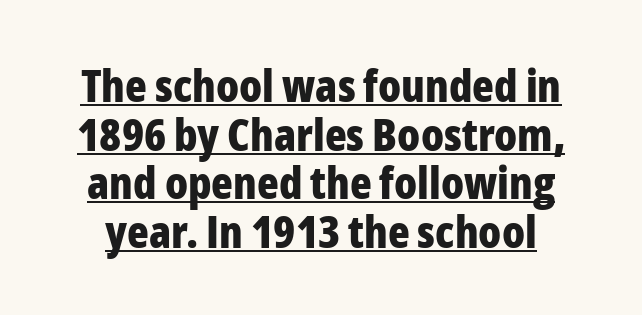
{"serif": "no", "italic": "no", "bold": "yes", "weight": "bold", "width": "condensed", "stroke_contrast": "low", "x_height": "medium", "monospaced": "no", "underline": "yes", "line_spacing": "tight", "line_spacing_ratio": 1.08, "letter_spacing": "normal", "letter_spacing_em": 0.0, "glyph_px": 45}
